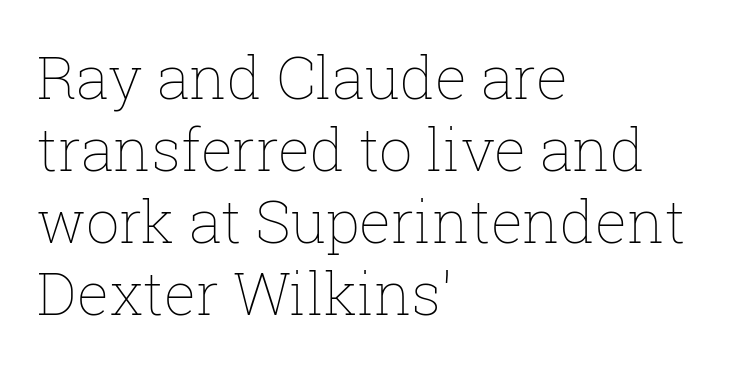
{"italic": "no", "bold": "no", "weight": "thin", "width": "normal", "stroke_contrast": "low", "x_height": "medium", "monospaced": "no", "underline": "no", "align": "left", "line_spacing_ratio": 1.22, "letter_spacing": "normal", "letter_spacing_em": 0.0, "glyph_px": 59}
